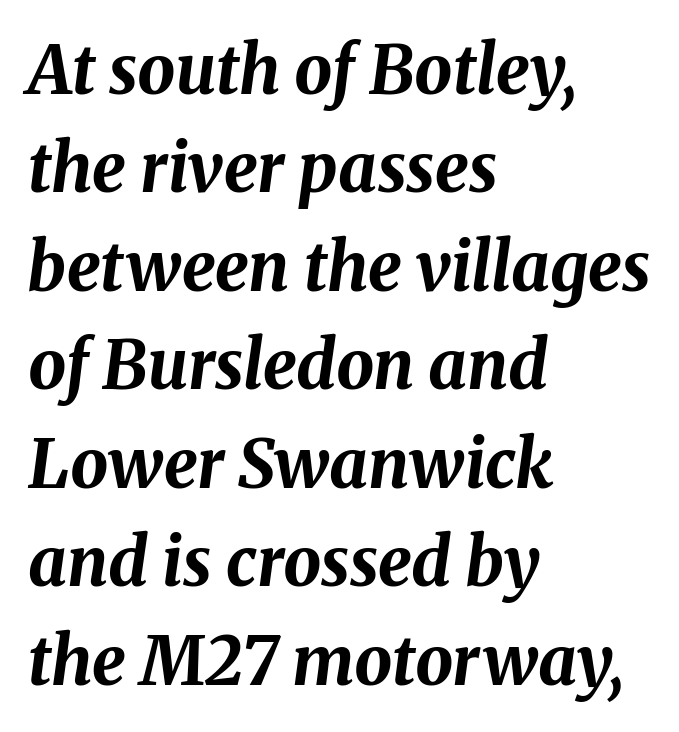
The image shows 67 px bold type, italic (leaning right); set left-aligned, normal line spacing (1.47x), normal letter spacing, not underlined; medium stroke contrast and a medium x-height.
